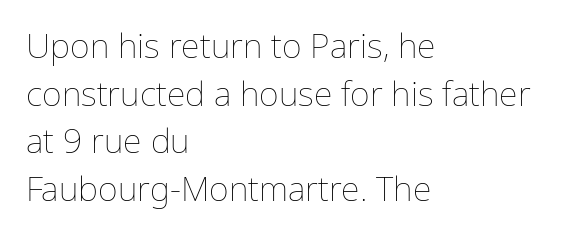
A typesetter would call this zero additional tracking. Decoration check: the copy has no underline. Counters stay open thanks to moderate or lighter strokes. Note the varied advance widths — an 'i' is clearly narrower than an 'm'. The font's upright variant was chosen for this text. What's the leading like? Ordinary, nothing unusual.
